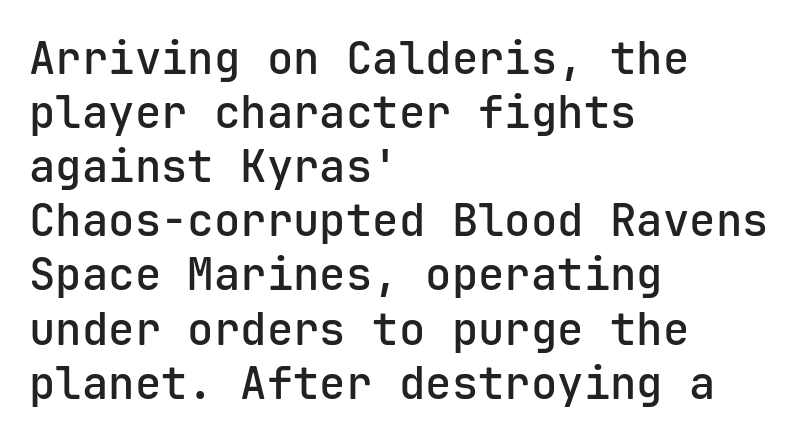
{"serif": "no", "italic": "no", "bold": "semi", "weight": "semibold", "width": "normal", "stroke_contrast": "low", "x_height": "medium", "monospaced": "yes", "underline": "no", "align": "left", "line_spacing_ratio": 1.23, "letter_spacing": "normal", "letter_spacing_em": 0.0, "glyph_px": 44}
